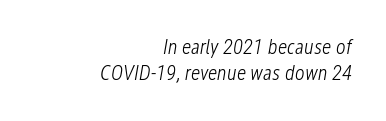
{"italic": "yes", "lean": "right", "slant_degrees": 12, "bold": "no", "underline": "no", "align": "right", "line_spacing": "normal", "line_spacing_ratio": 1.25, "letter_spacing": "normal", "letter_spacing_em": 0.0, "glyph_px": 21}
